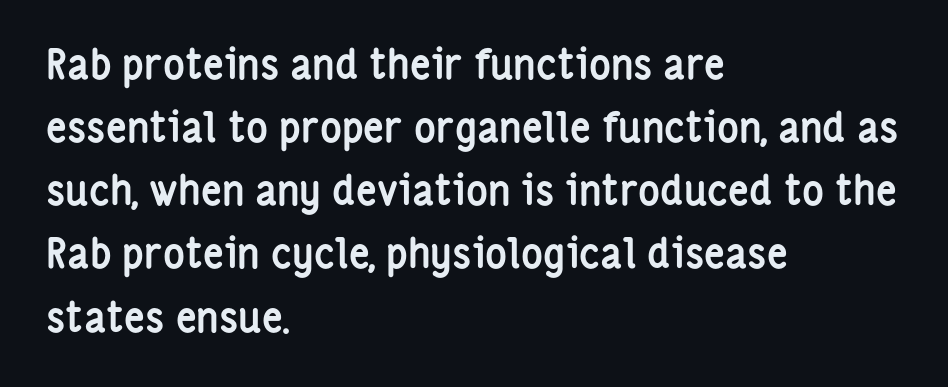
{"serif": "no", "italic": "no", "bold": "yes", "weight": "semibold", "width": "condensed", "stroke_contrast": "low", "x_height": "medium", "monospaced": "no", "underline": "no", "align": "left", "line_spacing": "normal", "line_spacing_ratio": 1.54, "letter_spacing": "normal", "letter_spacing_em": 0.0, "glyph_px": 41}
